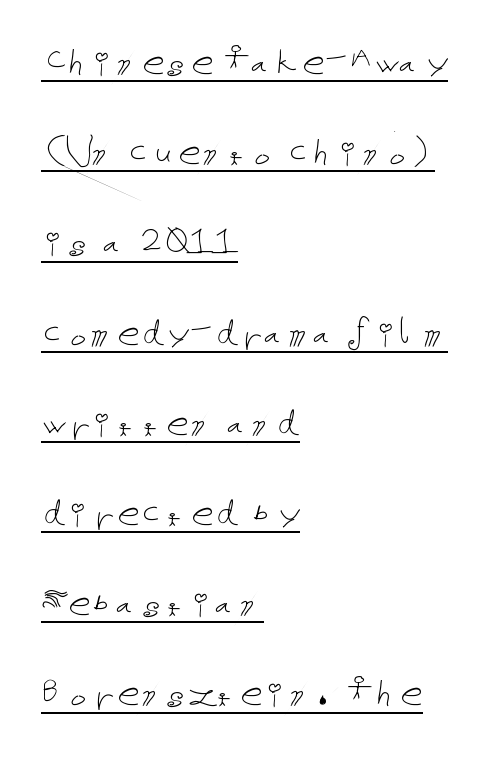
The strokes carry an ordinary text weight at most. Characters remain perfectly vertical along every line. Compared with a centered layout, this one pins lines to the left instead. Decoration check: the copy is underlined. The rendering keeps characters at their native spacing.
